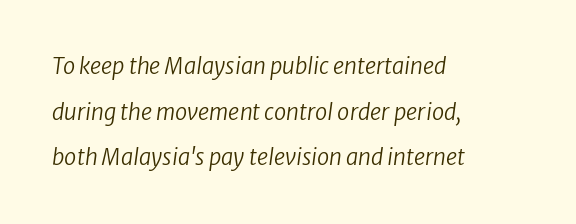
Q: Is the text bold? A: No.
Q: Is the text underlined? A: No.
Q: How is the paragraph aligned? A: Left-aligned.
Q: Is the spacing between letters normal or unusually wide? A: Normal.
Q: Is the spacing between lines tight, normal or loose? A: Loose.
